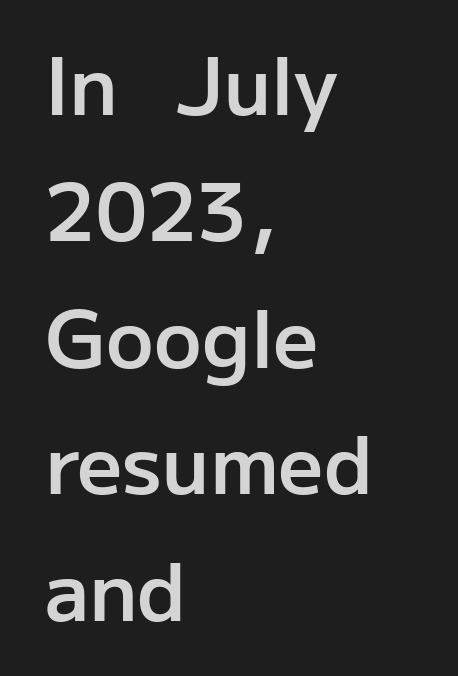
{"serif": "no", "italic": "no", "bold": "semi", "weight": "semibold", "width": "normal", "stroke_contrast": "low", "x_height": "medium", "monospaced": "no", "underline": "no", "align": "left", "line_spacing": "normal", "line_spacing_ratio": 1.6, "letter_spacing": "normal", "letter_spacing_em": 0.0, "glyph_px": 79}
